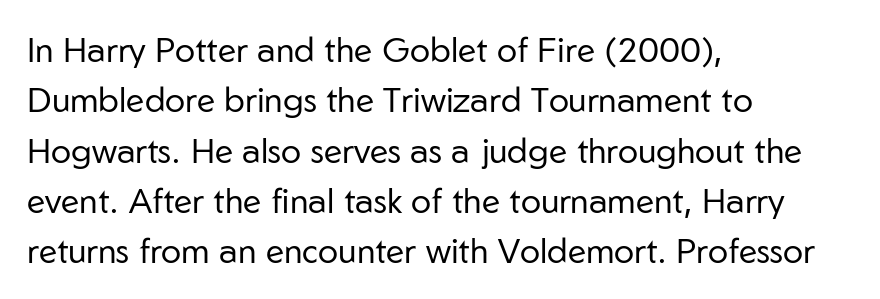
{"serif": "no", "italic": "no", "bold": "no", "weight": "regular", "width": "normal", "stroke_contrast": "low", "x_height": "medium", "monospaced": "no", "underline": "no", "align": "left", "line_spacing": "normal", "line_spacing_ratio": 1.48, "letter_spacing": "normal", "letter_spacing_em": 0.0, "glyph_px": 34}
